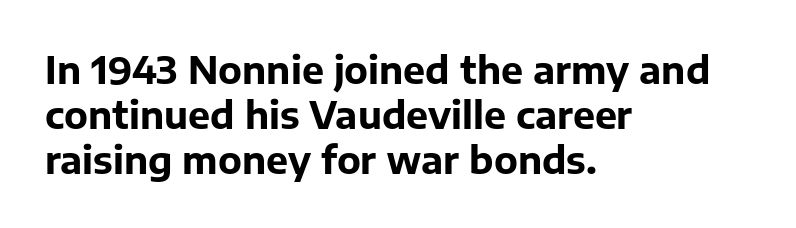
Q: Is the text bold? A: Yes.
Q: Is the text italic (slanted)? A: No, it is upright.
Q: Is the typeface a serif or a sans-serif typeface? A: Sans-serif.
Q: Is the text underlined? A: No.
Q: How is the paragraph aligned? A: Left-aligned.
Q: Is the spacing between letters normal or unusually wide? A: Normal.
Q: Width (condensed, normal, or wide)? A: Normal.
Q: Stroke contrast? A: Low.
Q: x-height? A: Medium.
Q: Monospaced? A: No.
